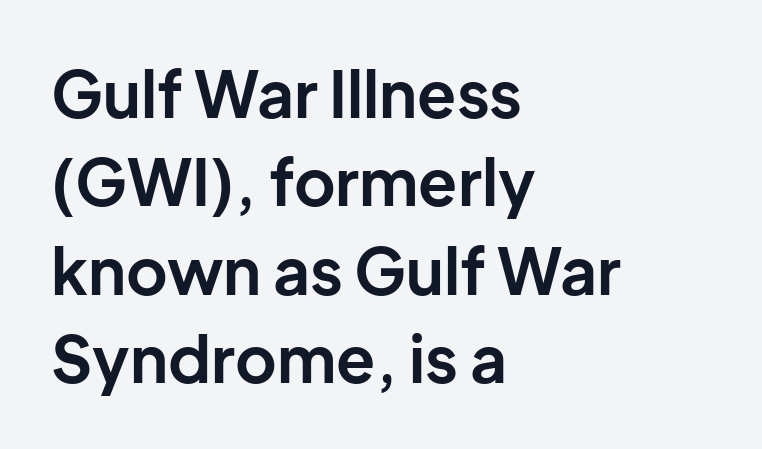
This block has exactly the height ordinary leading produces. Observe the absence of serifs on each vertical stroke in this sample. Notice how the stems are strictly vertical — no italics here. The paragraph has a hard left edge and a soft right edge.
